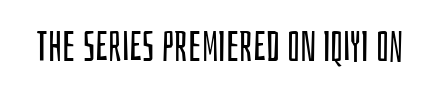
Q: Is the text bold? A: No.
Q: Is the text italic (slanted)? A: No, it is upright.
Q: Is the typeface a serif or a sans-serif typeface? A: Sans-serif.
Q: Is the text underlined? A: No.
Q: Is the spacing between letters normal or unusually wide? A: Normal.
Q: Width (condensed, normal, or wide)? A: Condensed.
Q: Stroke contrast? A: Low.
Q: x-height? A: Large.
Q: Monospaced? A: No.
